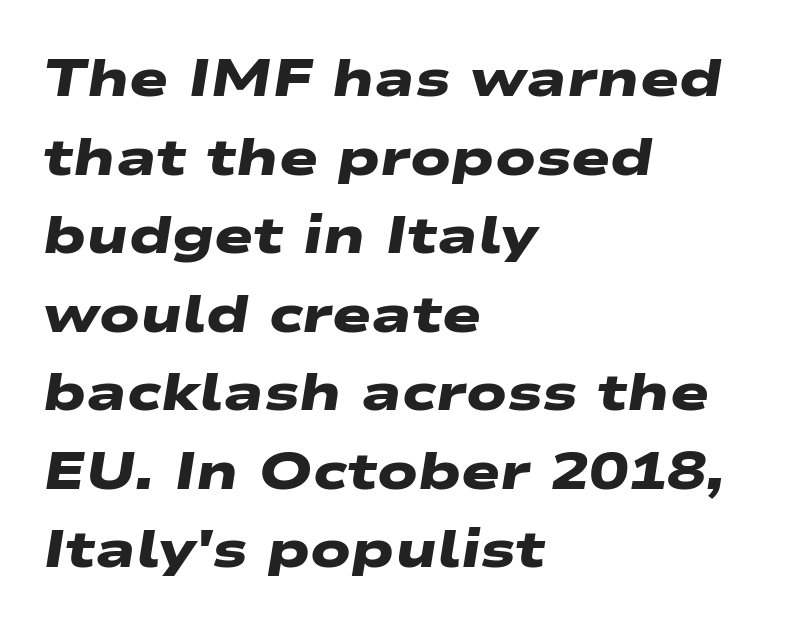
Q: Is the text bold? A: Yes.
Q: Is the typeface a serif or a sans-serif typeface? A: Sans-serif.
Q: Is the text underlined? A: No.
Q: How is the paragraph aligned? A: Left-aligned.
Q: Is the spacing between letters normal or unusually wide? A: Normal.
Q: Is the spacing between lines tight, normal or loose? A: Normal.
Q: Width (condensed, normal, or wide)? A: Wide.
Q: Stroke contrast? A: Low.
Q: x-height? A: Medium.
Q: Monospaced? A: No.
